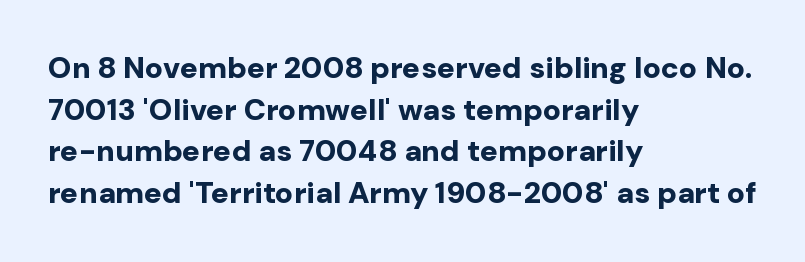
{"serif": "no", "italic": "no", "bold": "yes", "weight": "bold", "width": "normal", "stroke_contrast": "low", "x_height": "medium", "monospaced": "no", "underline": "no", "align": "left", "line_spacing": "normal", "line_spacing_ratio": 1.39, "letter_spacing": "normal", "letter_spacing_em": 0.0, "glyph_px": 30}
